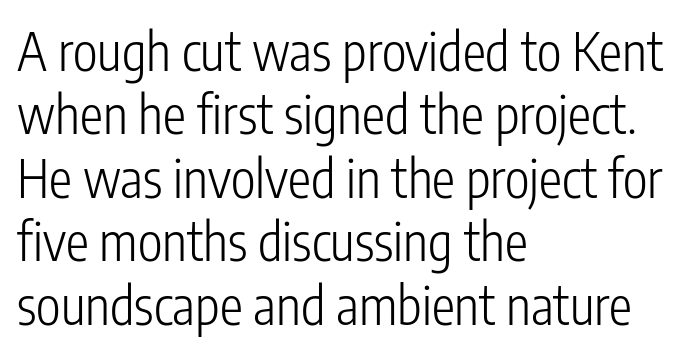
{"serif": "no", "italic": "no", "bold": "no", "weight": "light", "width": "condensed", "stroke_contrast": "low", "x_height": "medium", "monospaced": "no", "underline": "no", "align": "left", "line_spacing_ratio": 1.22, "letter_spacing": "normal", "letter_spacing_em": 0.0, "glyph_px": 52}
